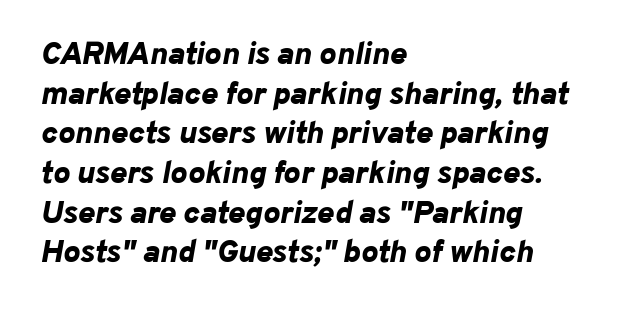
The image shows 32 px bold type, italic (leaning right); set left-aligned, line spacing 1.24x, normal letter spacing, not underlined; low stroke contrast and a medium x-height.
